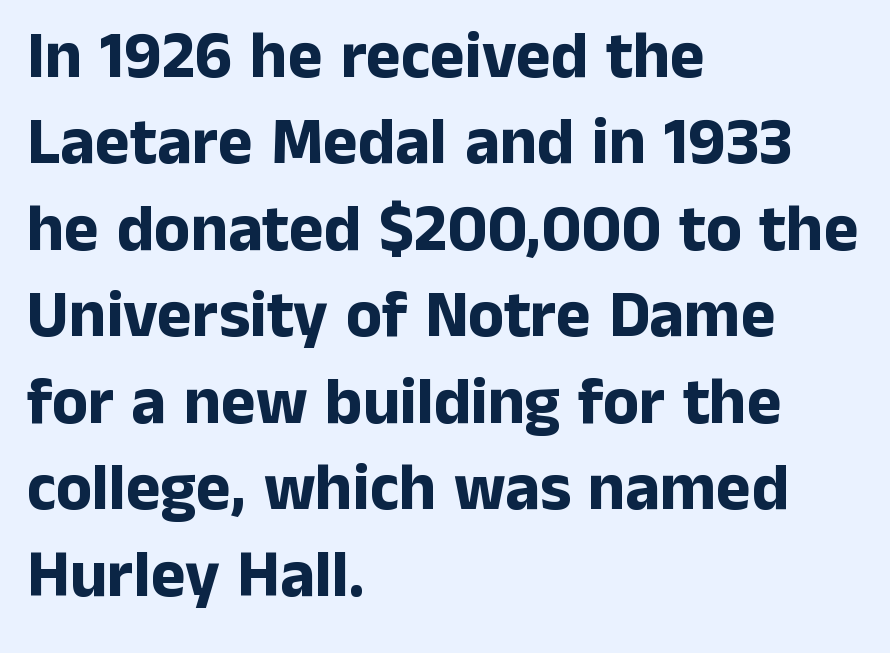
{"serif": "no", "italic": "no", "bold": "yes", "weight": "bold", "width": "normal", "stroke_contrast": "low", "x_height": "medium", "monospaced": "no", "underline": "no", "align": "left", "line_spacing": "normal", "line_spacing_ratio": 1.31, "letter_spacing": "normal", "letter_spacing_em": 0.0, "glyph_px": 66}
